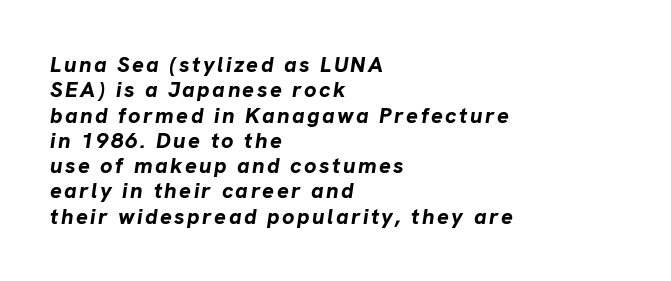
The image shows 22 px bold type, italic (leaning right); set left-aligned, tight line spacing (1.15x), not underlined.
